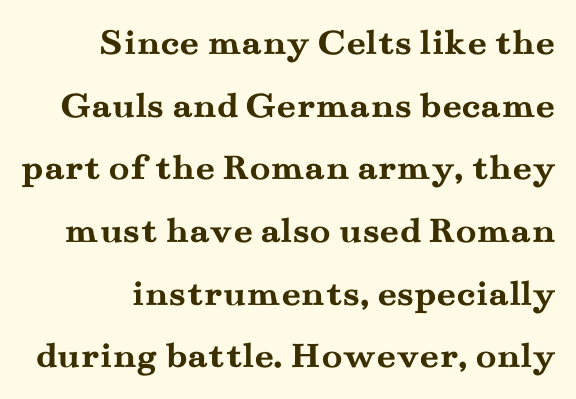
Unlike italic type, these characters show no tilt at all. Each letter's strokes conclude with small projecting serifs. The passage shown is emphatically bold. You could call the tracking neutral — neither tight nor loose. Whoever set this chose a conventional vertical rhythm. Rule under the text: the space is simply empty.
